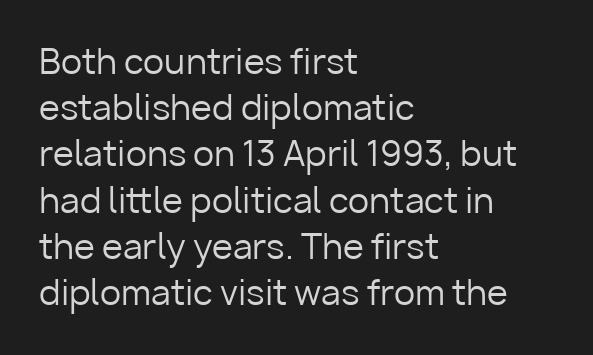
Q: Is the text bold? A: No.
Q: Is the text italic (slanted)? A: No, it is upright.
Q: Is the typeface a serif or a sans-serif typeface? A: Sans-serif.
Q: Is the text underlined? A: No.
Q: How is the paragraph aligned? A: Left-aligned.
Q: Is the spacing between letters normal or unusually wide? A: Normal.
Q: Is the spacing between lines tight, normal or loose? A: Normal.
Q: Width (condensed, normal, or wide)? A: Normal.
Q: Stroke contrast? A: Low.
Q: x-height? A: Medium.
Q: Monospaced? A: No.
